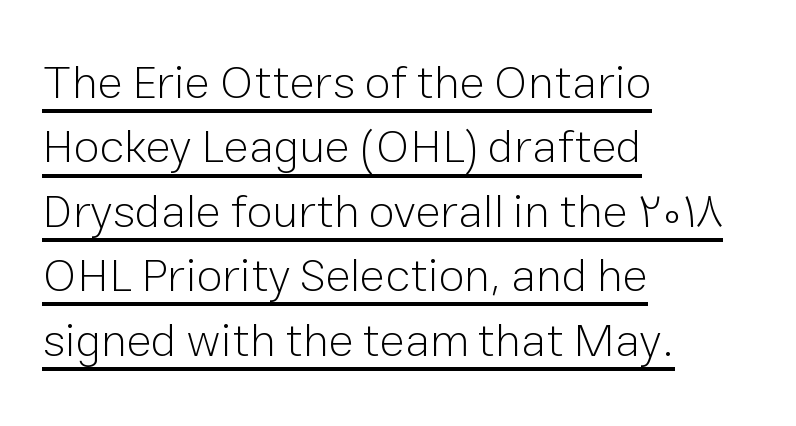
{"serif": "no", "italic": "no", "bold": "no", "weight": "light", "width": "normal", "stroke_contrast": "low", "x_height": "medium", "monospaced": "no", "underline": "yes", "align": "left", "line_spacing": "normal", "line_spacing_ratio": 1.37, "letter_spacing": "normal", "letter_spacing_em": 0.0, "glyph_px": 47}
